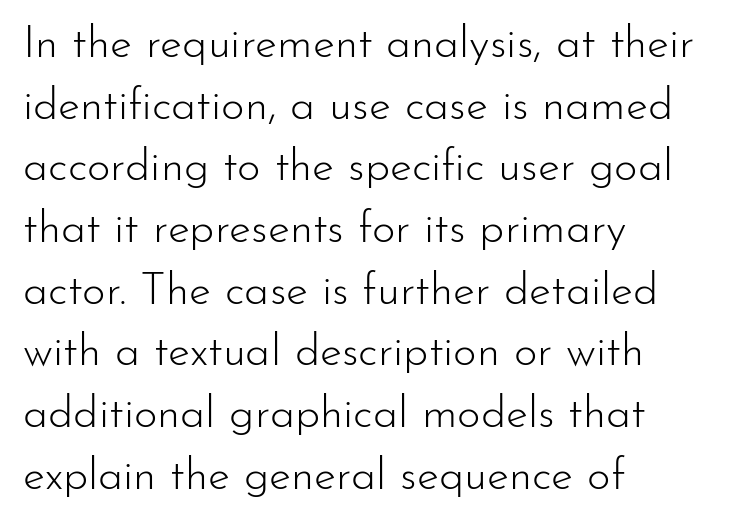
Every stem runs plumb, perpendicular to the baseline. A quiet, ordinary-to-light weight characterises the typeface. The line-height multiplier appears to be the usual default. A sans-serif font was chosen for this passage. The passage shown is typed in a proportional face where columns would drift. Layout note: lines flush left.
